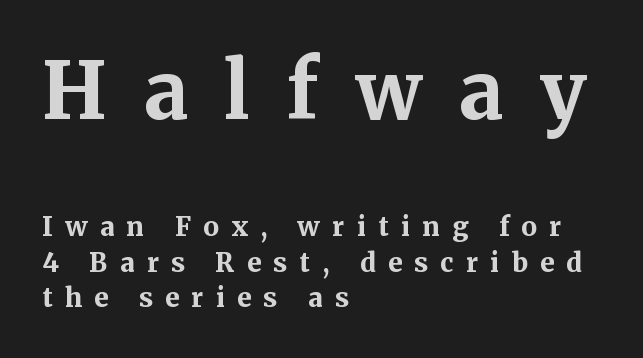
Q: Is the text bold? A: Yes.
Q: Is the text italic (slanted)? A: No, it is upright.
Q: Is the typeface a serif or a sans-serif typeface? A: Serif.
Q: Is the text underlined? A: No.
Q: How is the paragraph aligned? A: Left-aligned.
Q: Is the spacing between letters normal or unusually wide? A: Unusually wide.
Q: Is the spacing between lines tight, normal or loose? A: Normal.
Q: Which block of text is set in a larger size, the first (top) or the second (bottom)? A: The first (top) one.
Q: Width (condensed, normal, or wide)? A: Normal.
Q: Stroke contrast? A: Medium.
Q: x-height? A: Medium.
Q: Monospaced? A: No.
